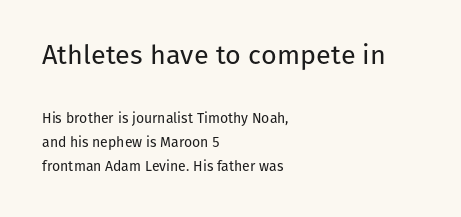
{"italic": "no", "bold": "no", "underline": "no", "align": "left", "line_spacing_ratio": 1.74, "letter_spacing": "normal", "letter_spacing_em": 0.0, "larger_block": "first", "size_ratio": 1.93, "glyph_px": 27}
